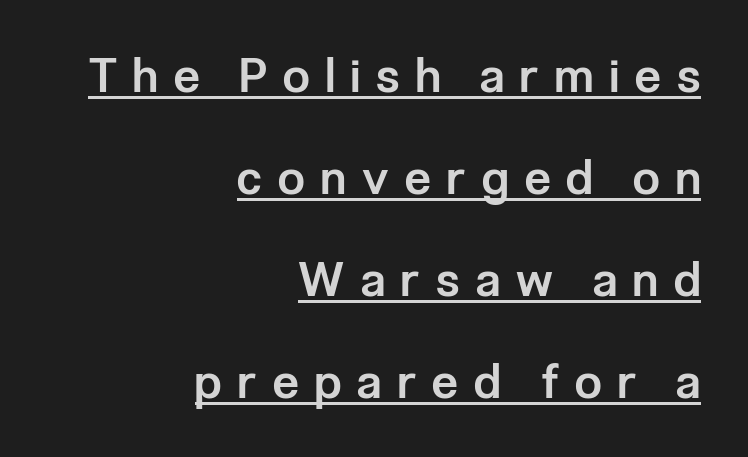
{"serif": "no", "italic": "no", "bold": "semi", "weight": "semibold", "width": "condensed", "stroke_contrast": "low", "x_height": "medium", "monospaced": "no", "underline": "yes", "align": "right", "line_spacing": "loose", "line_spacing_ratio": 2.17, "letter_spacing": "wide", "letter_spacing_em": 0.35, "glyph_px": 47}
